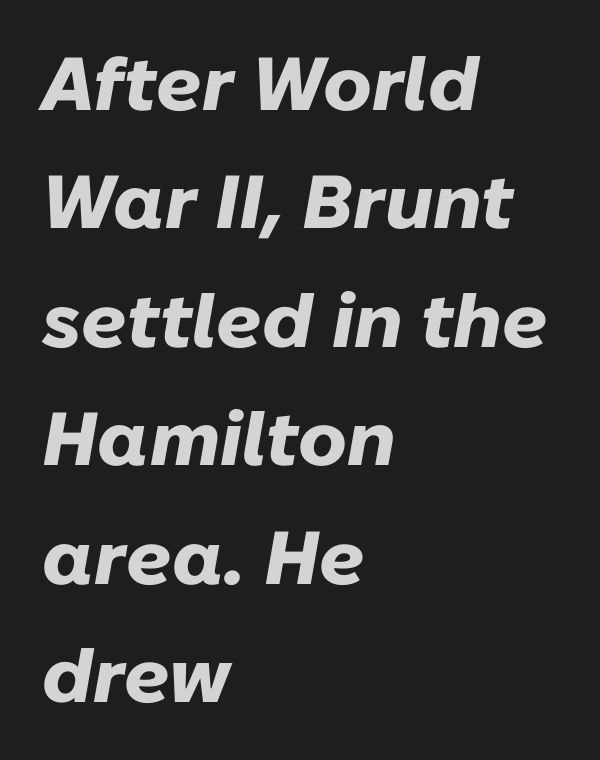
The gaps between neighbouring characters are ordinary and unremarkable. The axis of the letterforms is tilted away from vertical. In terms of leading, this rendering sits right in the middle. Chunky letters — that's bold for sure.
